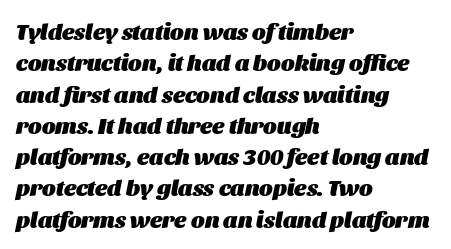
{"italic": "yes", "lean": "right", "slant_degrees": 11, "bold": "yes", "underline": "no", "align": "left", "line_spacing": "normal", "line_spacing_ratio": 1.36, "letter_spacing": "normal", "letter_spacing_em": 0.0, "glyph_px": 23}
